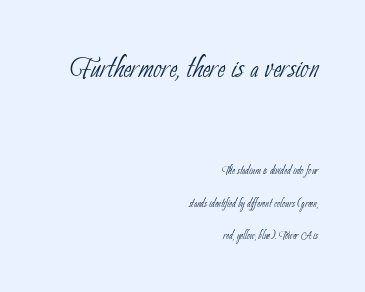
The image shows 37 px thin, condensed sans-serif type; set right-aligned, loose line spacing (2.32x), normal letter spacing, not underlined; the first (top) block is 2.64x larger; low stroke contrast and a small x-height.
